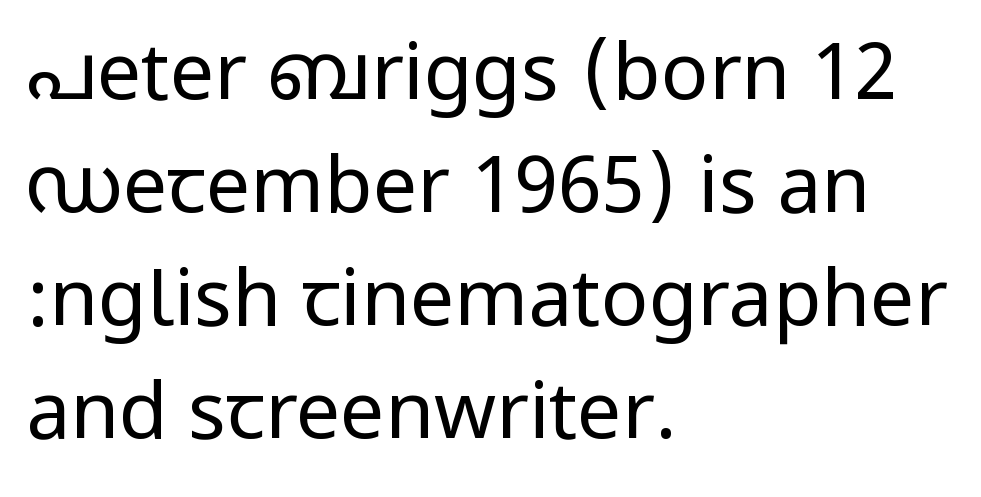
{"serif": "no", "italic": "no", "bold": "no", "weight": "regular", "width": "condensed", "stroke_contrast": "low", "underline": "no", "align": "left", "line_spacing": "normal", "line_spacing_ratio": 1.43, "letter_spacing": "normal", "letter_spacing_em": 0.0, "glyph_px": 79}
